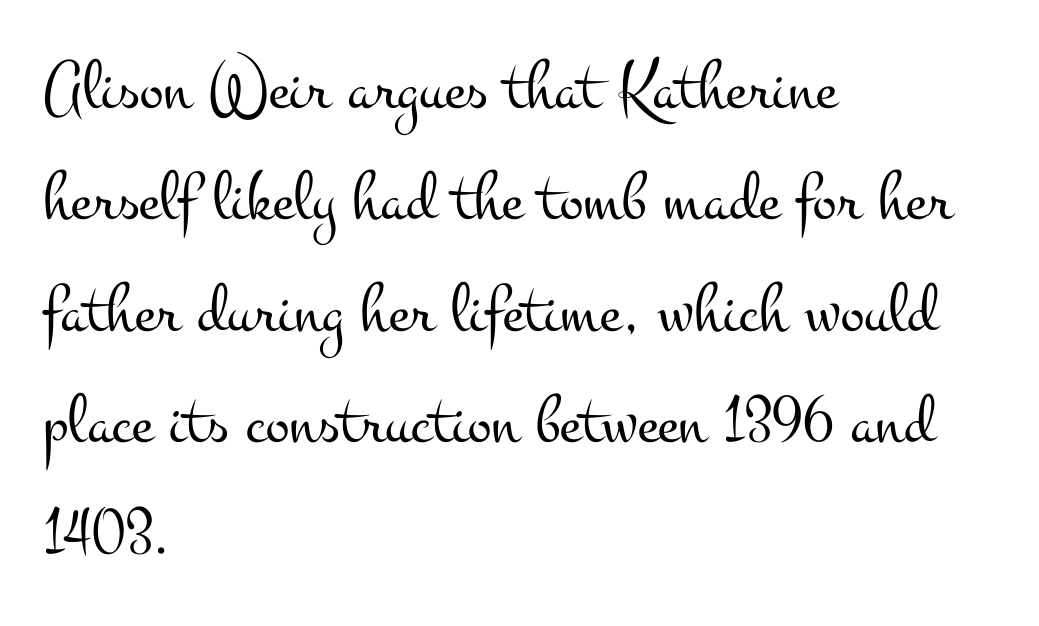
No heavy texture on the line: the type isn't bold. Compared with typical paragraphs, the rows here are spaced about the same. The glyphs in this specimen are seriffed. Tracking value appears to be zero — textbook default spacing.
